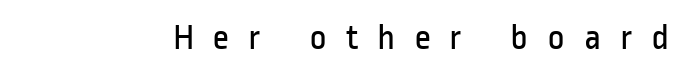
The image shows 37 px regular-weight, condensed sans-serif type, upright; set unusually wide letter spacing (+0.5 em), not underlined; low stroke contrast and a medium x-height.
